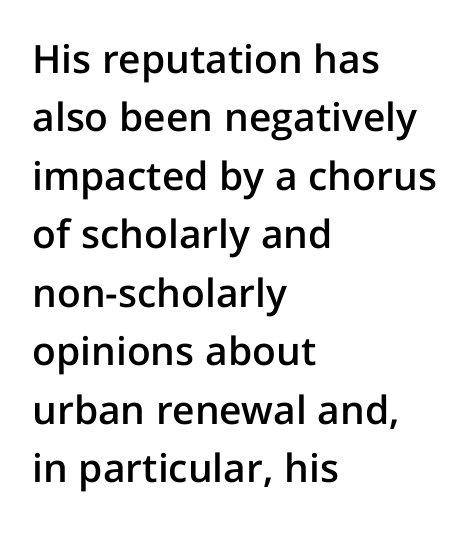
Q: Is the text bold? A: Semi-bold.
Q: Is the text italic (slanted)? A: No, it is upright.
Q: Is the typeface a serif or a sans-serif typeface? A: Sans-serif.
Q: Is the text underlined? A: No.
Q: How is the paragraph aligned? A: Left-aligned.
Q: Is the spacing between letters normal or unusually wide? A: Normal.
Q: Is the spacing between lines tight, normal or loose? A: Normal.
Q: Width (condensed, normal, or wide)? A: Normal.
Q: Stroke contrast? A: Low.
Q: x-height? A: Medium.
Q: Monospaced? A: No.
